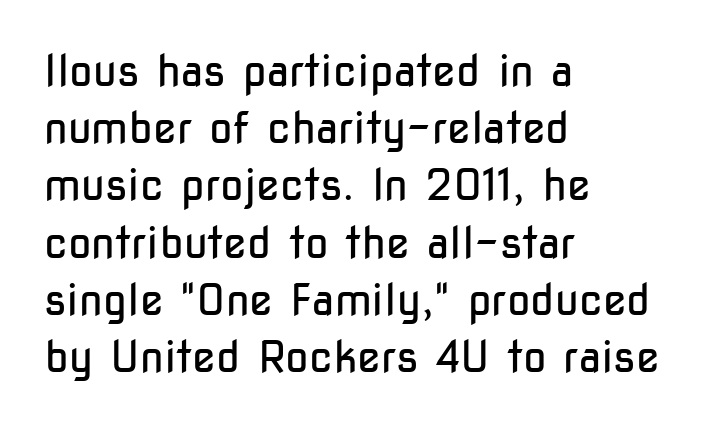
In CSS terms this would be text-align: left. A quiet, ordinary-to-light weight characterises the typeface. Do the letters lean? They stand straight. The baseline area is clear. Line spacing here is normal. Varying glyph widths throughout — classic text-font behaviour.
